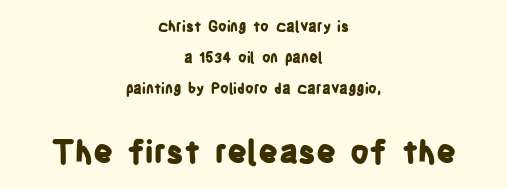
Here the glyphs are tracked normally, forming tight word shapes. Loosely led — the rows are spread out. A centered setting, common on invitations and titles, is used for this passage. The more generous point size was reserved for the lower chunk. Type style note: lacks serifs.
